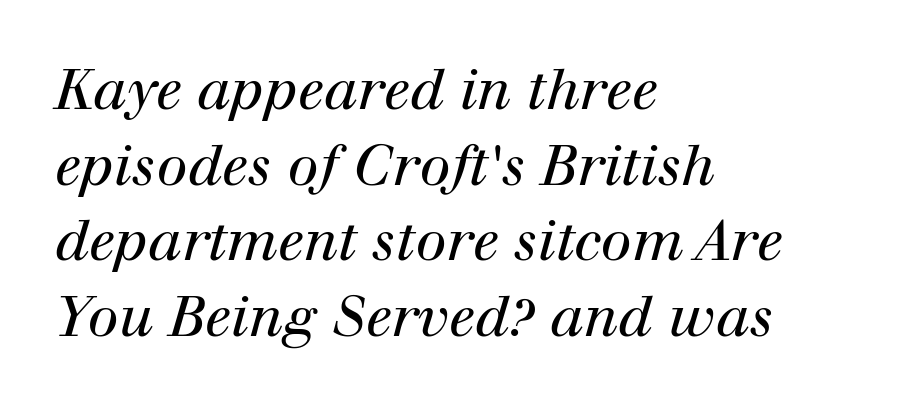
Q: Is the text bold? A: No.
Q: Is the text italic (slanted)? A: Yes, it leans right by about 12 degrees.
Q: Is the typeface a serif or a sans-serif typeface? A: Serif.
Q: Is the text underlined? A: No.
Q: How is the paragraph aligned? A: Left-aligned.
Q: Is the spacing between letters normal or unusually wide? A: Normal.
Q: Is the spacing between lines tight, normal or loose? A: Normal.
Q: Width (condensed, normal, or wide)? A: Normal.
Q: Stroke contrast? A: High.
Q: x-height? A: Medium.
Q: Monospaced? A: No.
